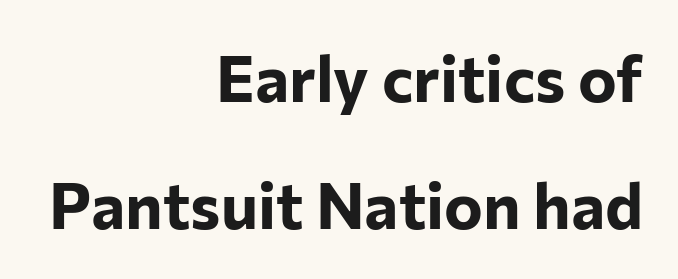
As a designer I'd log this as weight 700, bold. Typographically, this falls in the sans-serif category. The letters advance in unequal steps, a hallmark of proportional type. Leftover space on each line is placed entirely before the opening word. The baseline area is clear. Baseline-to-baseline distance is far greater than the letter height.
